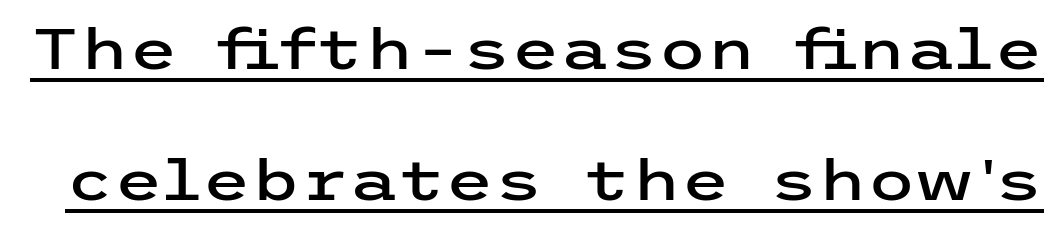
Q: Is the text italic (slanted)? A: No, it is upright.
Q: Is the typeface a serif or a sans-serif typeface? A: Sans-serif.
Q: Is the text underlined? A: Yes.
Q: Is the spacing between letters normal or unusually wide? A: Normal.
Q: Is the spacing between lines tight, normal or loose? A: Loose.
Q: Width (condensed, normal, or wide)? A: Wide.
Q: Stroke contrast? A: Low.
Q: x-height? A: Medium.
